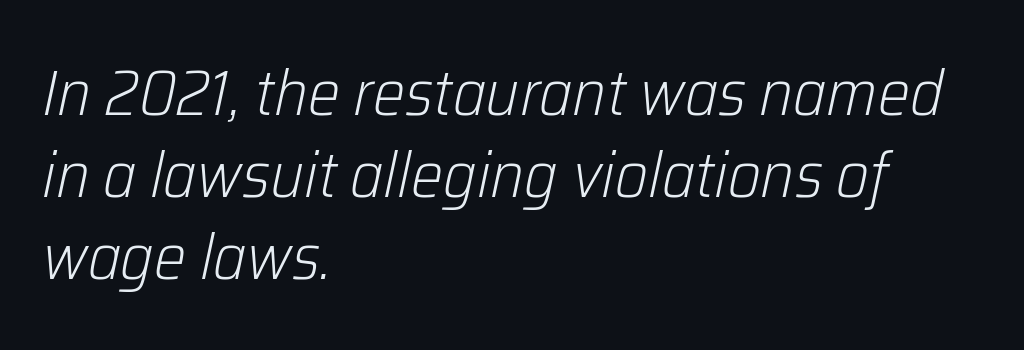
{"italic": "yes", "lean": "right", "slant_degrees": 12, "bold": "no", "weight": "light", "width": "normal", "stroke_contrast": "low", "x_height": "medium", "monospaced": "no", "underline": "no", "align": "left", "line_spacing": "normal", "line_spacing_ratio": 1.28, "letter_spacing": "normal", "letter_spacing_em": 0.0, "glyph_px": 64}
